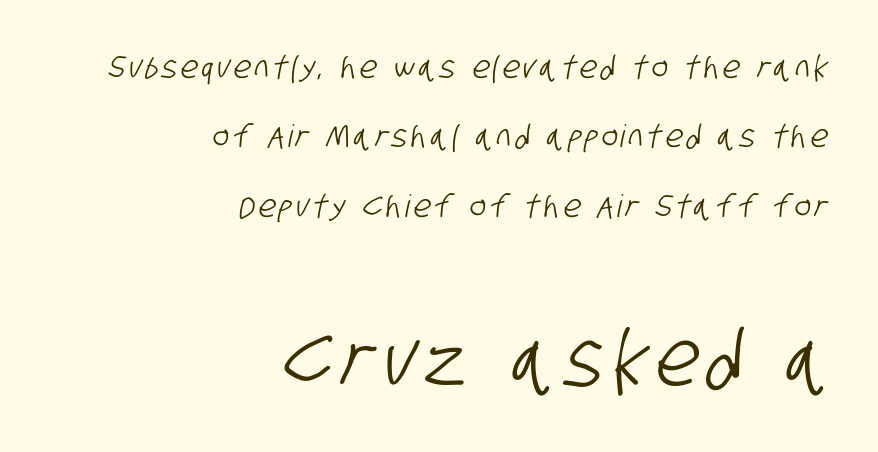
{"serif": "no", "width": "condensed", "stroke_contrast": "low", "x_height": "large", "monospaced": "no", "underline": "no", "align": "right", "line_spacing": "loose", "line_spacing_ratio": 2.24, "larger_block": "second", "size_ratio": 2.48, "glyph_px": 77}
